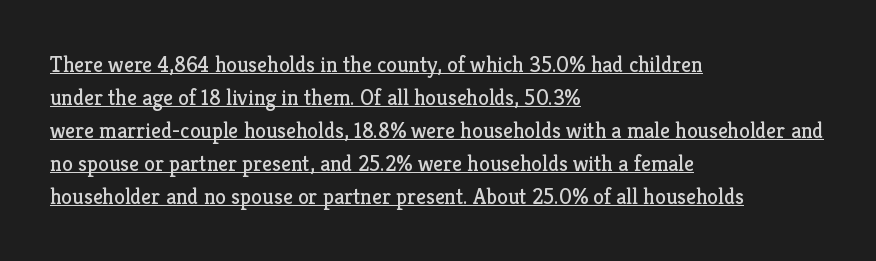
{"italic": "no", "bold": "no", "underline": "yes", "align": "left", "line_spacing": "normal", "line_spacing_ratio": 1.5, "letter_spacing": "normal", "letter_spacing_em": 0.0, "glyph_px": 22}
